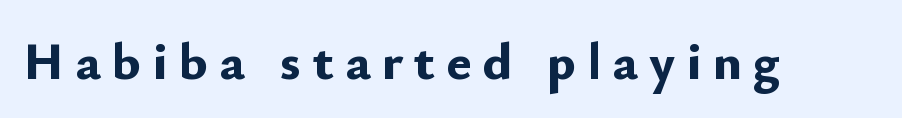
Q: Is the text bold? A: Yes.
Q: Is the text italic (slanted)? A: No, it is upright.
Q: Is the typeface a serif or a sans-serif typeface? A: Sans-serif.
Q: Is the text underlined? A: No.
Q: Is the spacing between letters normal or unusually wide? A: Unusually wide.
Q: Width (condensed, normal, or wide)? A: Normal.
Q: Stroke contrast? A: Low.
Q: x-height? A: Small.
Q: Monospaced? A: No.
